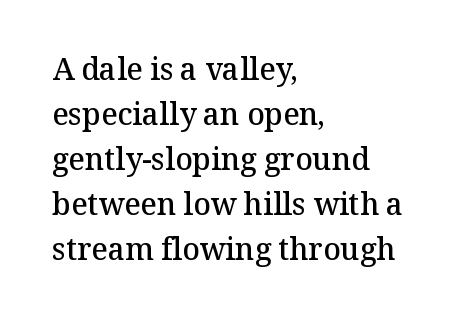
{"serif": "yes", "italic": "no", "bold": "semi", "weight": "semibold", "width": "normal", "stroke_contrast": "medium", "x_height": "medium", "monospaced": "no", "underline": "no", "align": "left", "line_spacing": "normal", "line_spacing_ratio": 1.5, "letter_spacing": "normal", "letter_spacing_em": 0.0, "glyph_px": 30}
